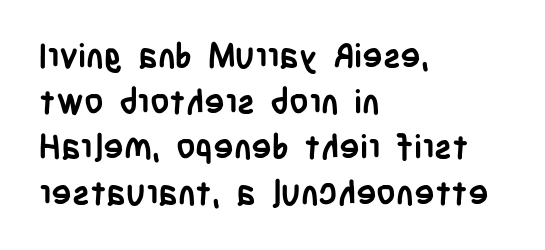
The image shows 34 px semibold, condensed sans-serif type, upright; set left-aligned, normal line spacing (1.34x), normal letter spacing, not underlined; low stroke contrast and a large x-height.
